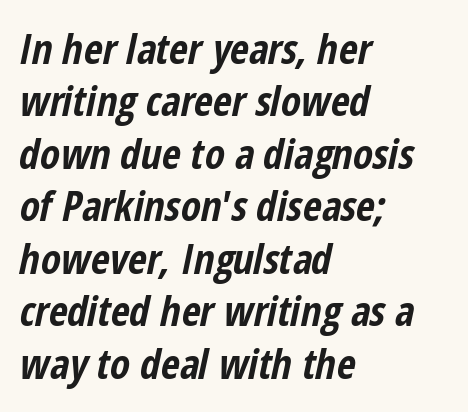
Q: Is the text bold? A: Yes.
Q: Is the text italic (slanted)? A: Yes, it leans right by about 12 degrees.
Q: Is the text underlined? A: No.
Q: How is the paragraph aligned? A: Left-aligned.
Q: Is the spacing between letters normal or unusually wide? A: Normal.
Q: Is the spacing between lines tight, normal or loose? A: Normal.
Q: Width (condensed, normal, or wide)? A: Condensed.
Q: Stroke contrast? A: Low.
Q: x-height? A: Medium.
Q: Monospaced? A: No.
